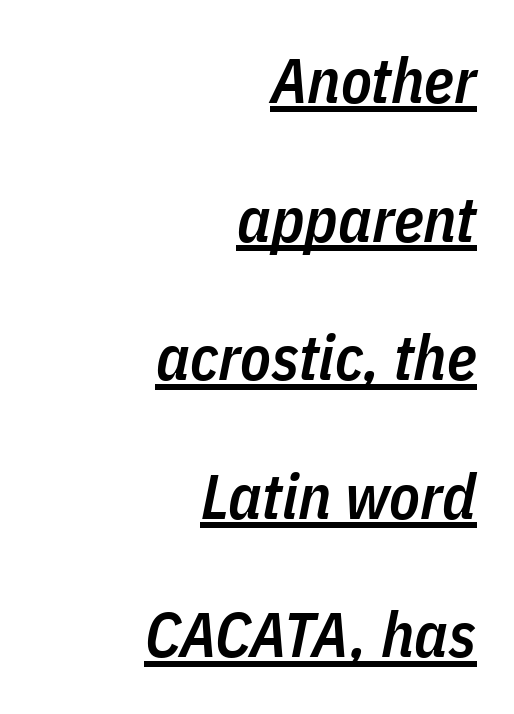
The image shows 63 px semibold, condensed type, italic (leaning right); set right-aligned, loose line spacing (2.2x), normal letter spacing, underlined; low stroke contrast and a medium x-height.
